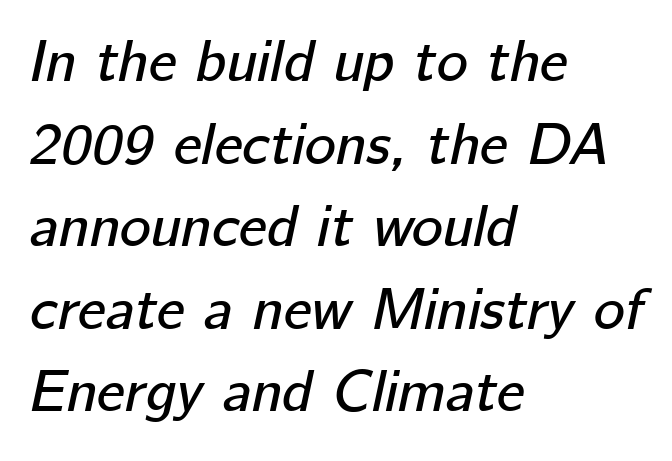
The image shows 59 px text type, italic (leaning right); set left-aligned, normal line spacing (1.4x), normal letter spacing, not underlined; low stroke contrast and a medium x-height.
